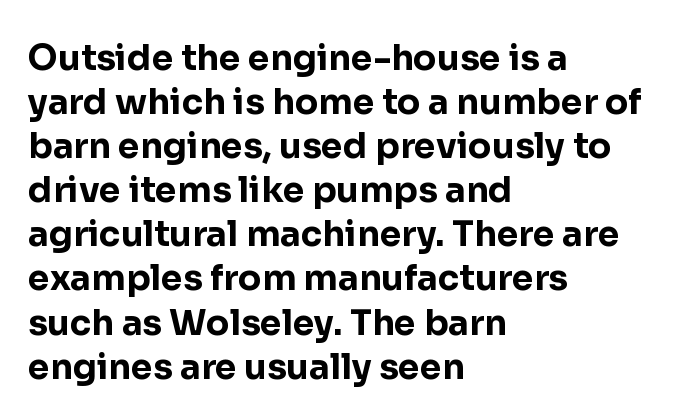
Q: Is the text bold? A: Yes.
Q: Is the text italic (slanted)? A: No, it is upright.
Q: Is the typeface a serif or a sans-serif typeface? A: Sans-serif.
Q: Is the text underlined? A: No.
Q: How is the paragraph aligned? A: Left-aligned.
Q: Is the spacing between letters normal or unusually wide? A: Normal.
Q: Is the spacing between lines tight, normal or loose? A: Normal.
Q: Width (condensed, normal, or wide)? A: Normal.
Q: Stroke contrast? A: Low.
Q: x-height? A: Medium.
Q: Monospaced? A: No.
